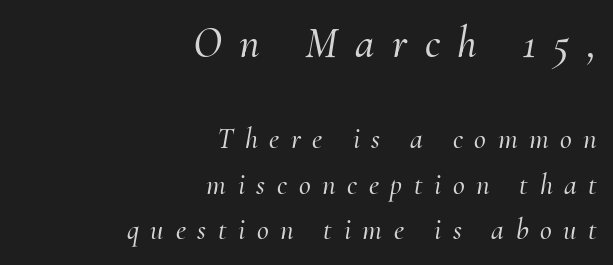
Q: Is the text italic (slanted)? A: Yes, it leans right by about 10 degrees.
Q: Is the typeface a serif or a sans-serif typeface? A: Serif.
Q: Is the text underlined? A: No.
Q: How is the paragraph aligned? A: Right-aligned.
Q: Is the spacing between letters normal or unusually wide? A: Unusually wide.
Q: Is the spacing between lines tight, normal or loose? A: Normal.
Q: Which block of text is set in a larger size, the first (top) or the second (bottom)? A: The first (top) one.
Q: Width (condensed, normal, or wide)? A: Normal.
Q: Stroke contrast? A: Medium.
Q: x-height? A: Small.
Q: Monospaced? A: No.
